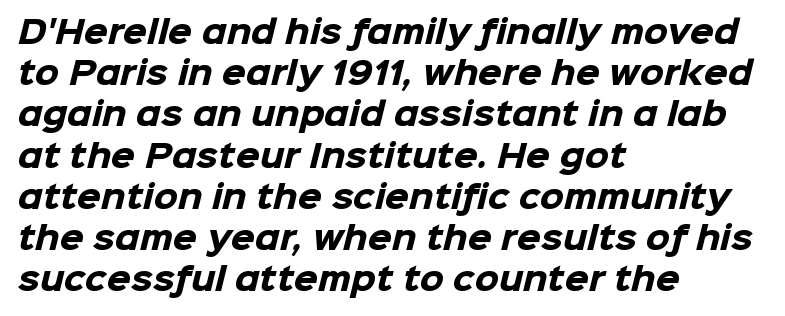
{"serif": "no", "bold": "yes", "weight": "heavy", "width": "normal", "stroke_contrast": "low", "x_height": "medium", "monospaced": "no", "underline": "no", "align": "left", "line_spacing": "normal", "line_spacing_ratio": 1.33, "letter_spacing": "normal", "letter_spacing_em": 0.0, "glyph_px": 31}
